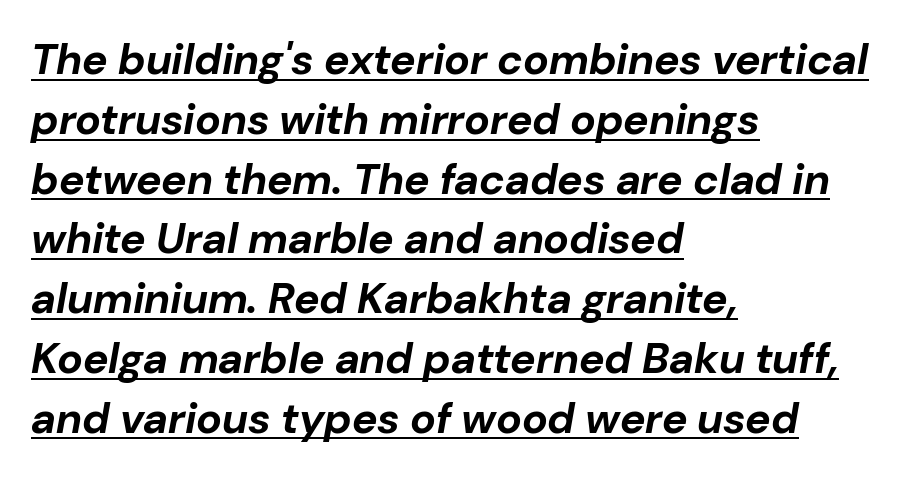
A typesetter would call this leading conventional body-copy spacing. A rule runs beneath these lines of type. Thick stems and heavy bowls — unmistakably bold. Observe the lean: these are italic letterforms. Do the characters align in a grid? No, the font is proportional.
